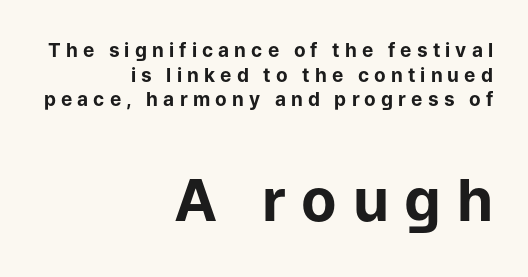
Q: Is the text bold? A: Yes.
Q: Is the text italic (slanted)? A: No, it is upright.
Q: Is the typeface a serif or a sans-serif typeface? A: Sans-serif.
Q: Is the text underlined? A: No.
Q: How is the paragraph aligned? A: Right-aligned.
Q: Is the spacing between letters normal or unusually wide? A: Unusually wide.
Q: Is the spacing between lines tight, normal or loose? A: Normal.
Q: Which block of text is set in a larger size, the first (top) or the second (bottom)? A: The second (bottom) one.
Q: Width (condensed, normal, or wide)? A: Normal.
Q: Stroke contrast? A: Low.
Q: x-height? A: Medium.
Q: Monospaced? A: No.
